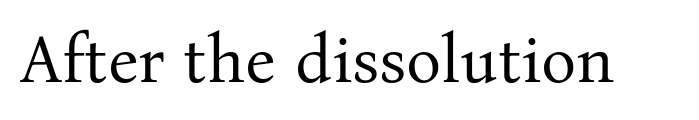
The letters advance in unequal steps, a hallmark of proportional type. The line texture is even and compact thanks to regular tracking. This rendering employs a face with finishing strokes, i.e., a serif. On a weight scale, this lands at 450 or below.
